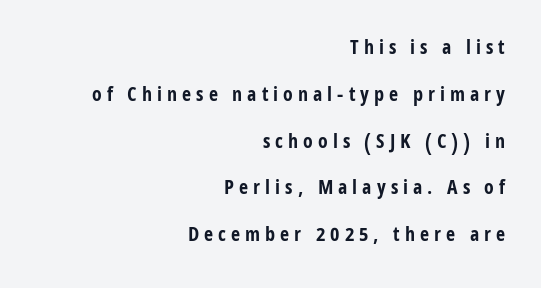
Q: Is the text bold? A: Yes.
Q: Is the text italic (slanted)? A: No, it is upright.
Q: Is the text underlined? A: No.
Q: How is the paragraph aligned? A: Right-aligned.
Q: Is the spacing between letters normal or unusually wide? A: Unusually wide.
Q: Is the spacing between lines tight, normal or loose? A: Loose.
